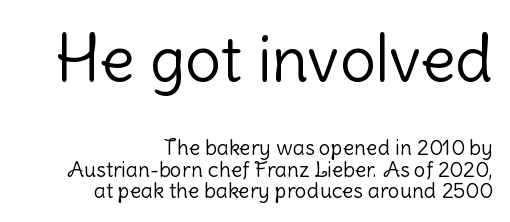
The image shows 64 px light sans-serif type, upright; set right-aligned, tight line spacing (1.03x), normal letter spacing, not underlined; the first (top) block is 3.05x larger; low stroke contrast and a medium x-height.
